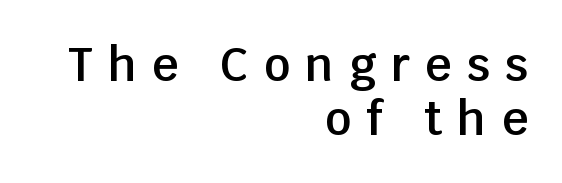
{"serif": "no", "italic": "no", "bold": "semi", "weight": "semibold", "width": "normal", "stroke_contrast": "low", "x_height": "large", "monospaced": "no", "underline": "no", "align": "right", "line_spacing_ratio": 1.17, "letter_spacing": "wide", "letter_spacing_em": 0.33, "glyph_px": 46}
